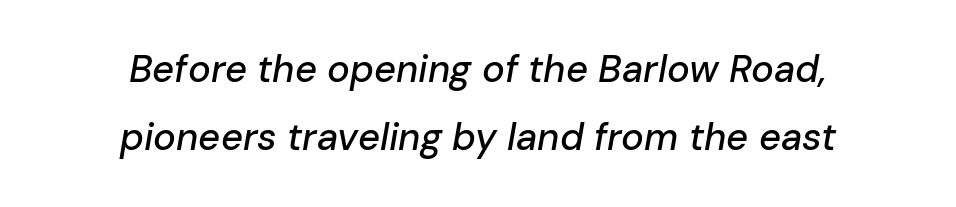
{"italic": "yes", "lean": "right", "slant_degrees": 10, "width": "normal", "stroke_contrast": "low", "x_height": "medium", "monospaced": "no", "underline": "no", "align": "center", "line_spacing_ratio": 1.8, "letter_spacing": "normal", "letter_spacing_em": 0.0, "glyph_px": 38}
